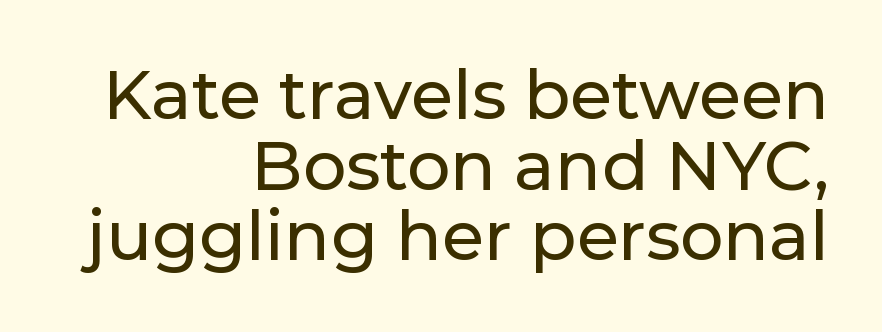
No word sits above an underline. Glyph-to-glyph distance matches everyday printed text. The letters stand upright; this is a roman face. Reading down the column, the eye jumps only a short way to each next line. Note the varied advance widths — an 'i' is clearly narrower than an 'm'.
